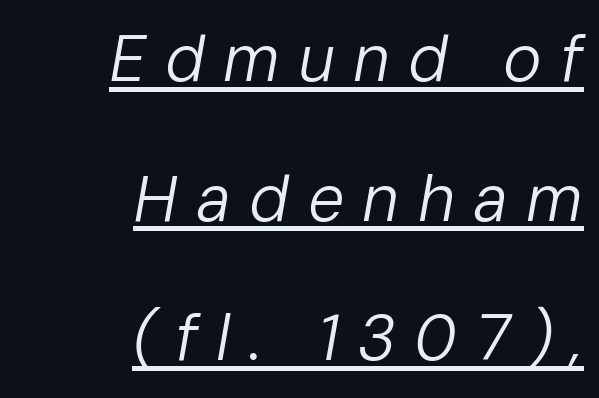
The image shows 65 px regular-weight type, italic (leaning right); set right-aligned, loose line spacing (2.15x), unusually wide letter spacing (+0.28 em), underlined; low stroke contrast and a medium x-height.
